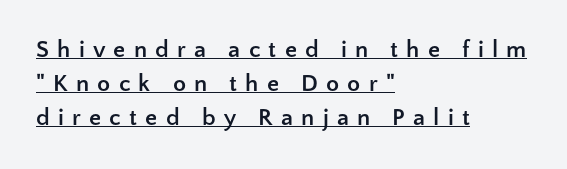
The image shows 24 px bold type, upright; set left-aligned, normal line spacing (1.42x), unusually wide letter spacing (+0.34 em), underlined.
